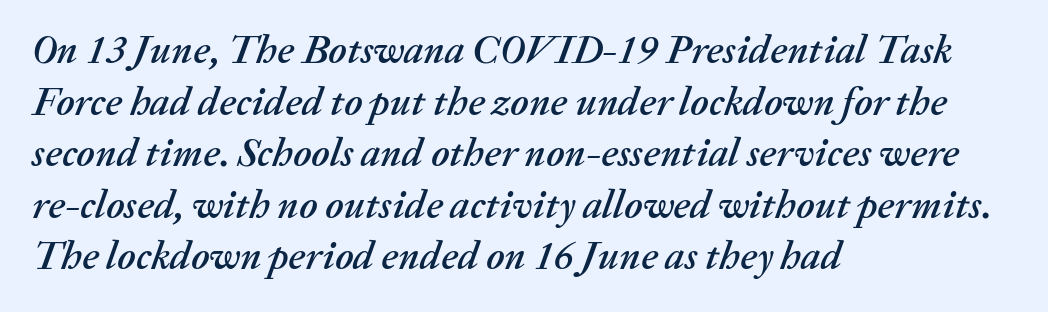
{"italic": "yes", "lean": "right", "slant_degrees": 20, "width": "normal", "stroke_contrast": "medium", "x_height": "medium", "monospaced": "no", "underline": "no", "align": "left", "line_spacing": "normal", "line_spacing_ratio": 1.29, "letter_spacing": "normal", "letter_spacing_em": 0.0, "glyph_px": 40}
